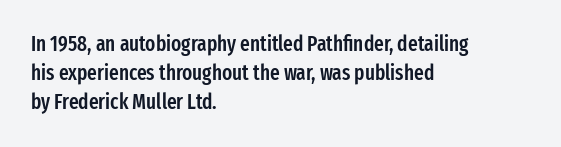
{"italic": "no", "bold": "semi", "underline": "no", "align": "left", "line_spacing": "normal", "line_spacing_ratio": 1.39, "letter_spacing": "normal", "letter_spacing_em": 0.0, "glyph_px": 21}
